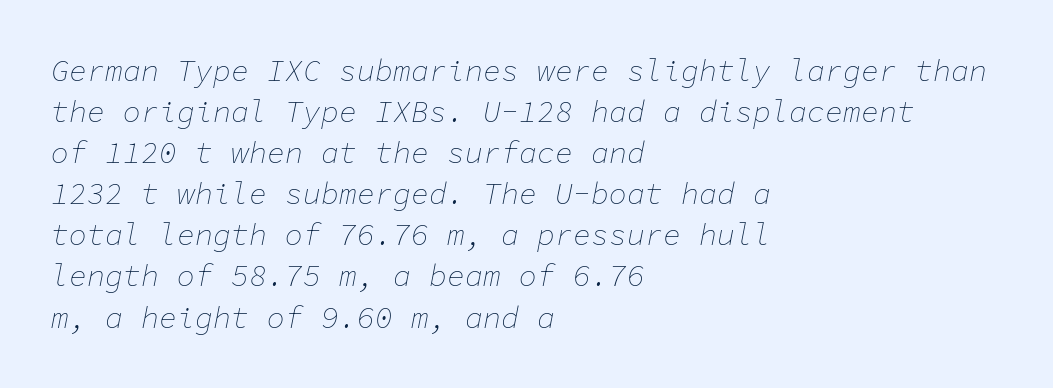
Q: Is the text bold? A: No.
Q: Is the text italic (slanted)? A: Yes, it leans right by about 11 degrees.
Q: Is the text underlined? A: No.
Q: How is the paragraph aligned? A: Left-aligned.
Q: Is the spacing between letters normal or unusually wide? A: Normal.
Q: Is the spacing between lines tight, normal or loose? A: Normal.
Q: Width (condensed, normal, or wide)? A: Normal.
Q: Stroke contrast? A: Low.
Q: x-height? A: Medium.
Q: Monospaced? A: Yes.
